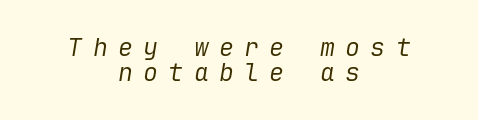
Underlining? Definitely not there. The rendering positions every line midway between the sides. Weight: not bold — regular or lighter. Notice how the stems are inclined rather than vertical — that's the hallmark of italics. Leading: reduced. Loose tracking; the words dissolve into strings of separated letters.
